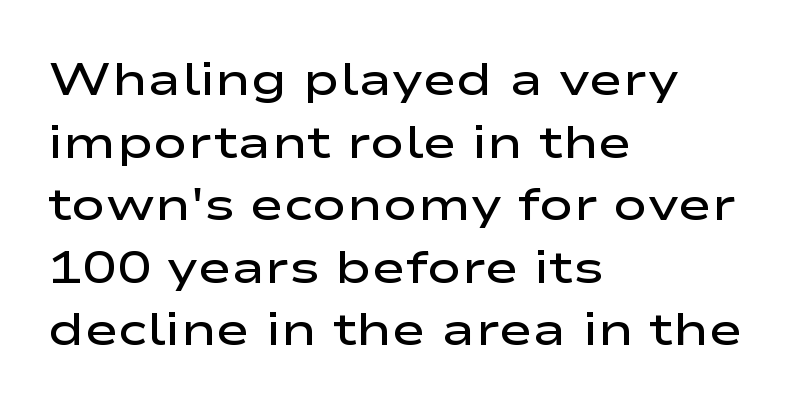
Character widths vary here, with narrow letters taking less room than wide ones. The rendering keeps characters at their native spacing. The gap between lines stays unmarked. One glance says typical: line gaps are just what's usual.
